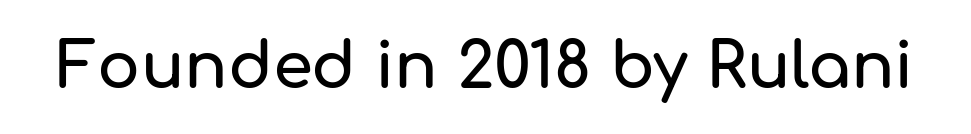
Q: Is the text italic (slanted)? A: No, it is upright.
Q: Is the typeface a serif or a sans-serif typeface? A: Sans-serif.
Q: Is the text underlined? A: No.
Q: Is the spacing between letters normal or unusually wide? A: Normal.
Q: Width (condensed, normal, or wide)? A: Normal.
Q: Stroke contrast? A: Low.
Q: x-height? A: Medium.
Q: Monospaced? A: No.
